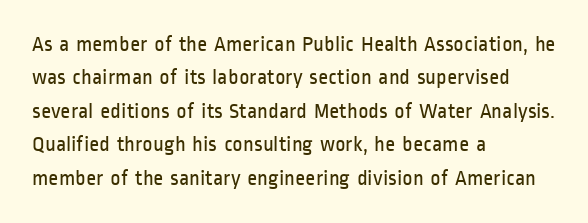
Q: Is the text bold? A: No.
Q: Is the text italic (slanted)? A: No, it is upright.
Q: Is the text underlined? A: No.
Q: How is the paragraph aligned? A: Left-aligned.
Q: Is the spacing between letters normal or unusually wide? A: Normal.
Q: Is the spacing between lines tight, normal or loose? A: Normal.
